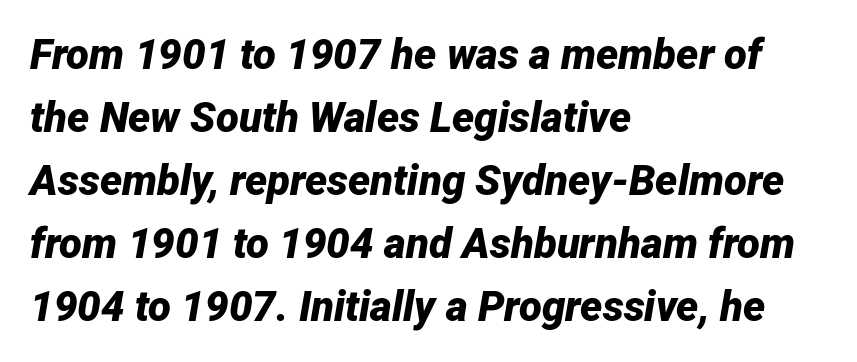
{"italic": "yes", "lean": "right", "slant_degrees": 12, "bold": "yes", "weight": "bold", "width": "normal", "stroke_contrast": "low", "x_height": "medium", "monospaced": "no", "underline": "no", "align": "left", "line_spacing": "normal", "line_spacing_ratio": 1.5, "letter_spacing": "normal", "letter_spacing_em": 0.0, "glyph_px": 42}
